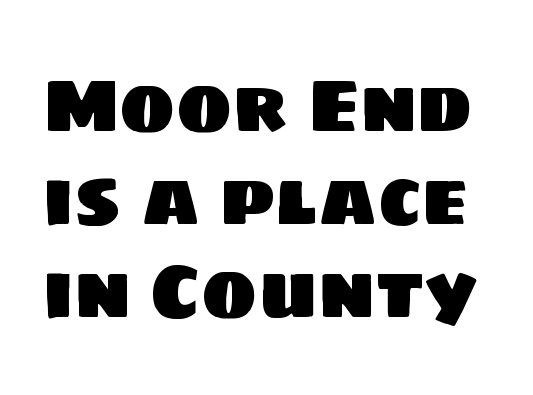
Type without underlining. The face used here is proportionally spaced, like ordinary book or web type. Caption: standard tracking, unaltered. This is sans-serif lettering, the kind often seen on screens and signage.
